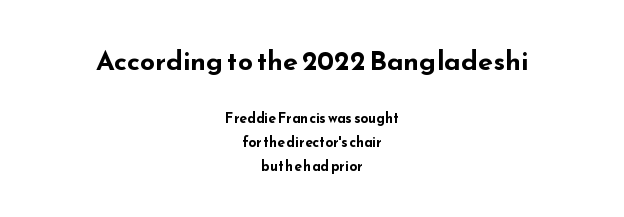
Q: Is the text bold? A: Yes.
Q: Is the text italic (slanted)? A: No, it is upright.
Q: Is the text underlined? A: No.
Q: How is the paragraph aligned? A: Centered.
Q: Is the spacing between letters normal or unusually wide? A: Normal.
Q: Is the spacing between lines tight, normal or loose? A: Normal.
Q: Which block of text is set in a larger size, the first (top) or the second (bottom)? A: The first (top) one.
